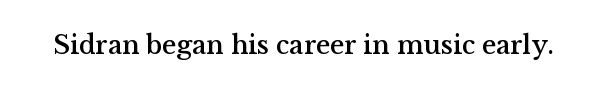
The image shows 27 px text type, upright; set normal letter spacing, not underlined.
